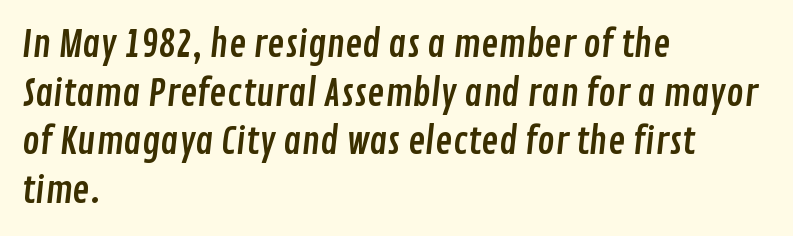
These lines are rendered in a variable-pitch font. Notice how the passage keeps a crisp vertical edge on the left only. Evenly set lines give the paragraph a standard silhouette. The designer went with a sans here, leaving each stem footless.
